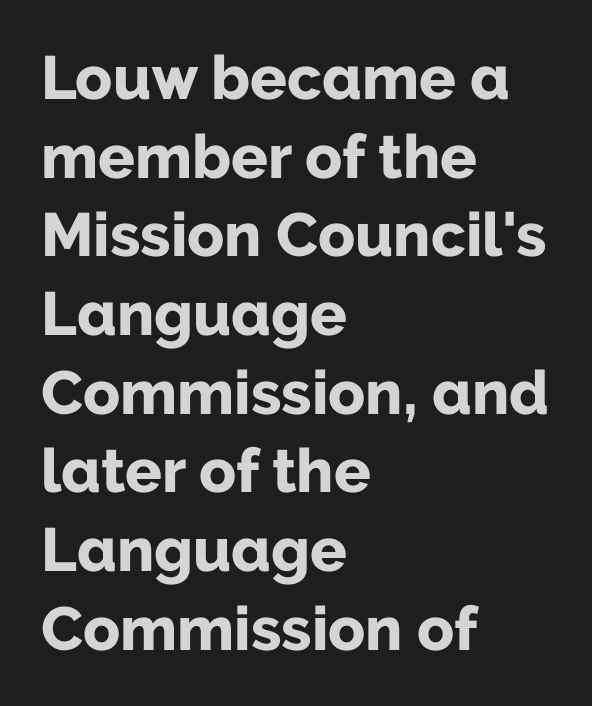
{"serif": "no", "italic": "no", "bold": "yes", "weight": "bold", "width": "normal", "stroke_contrast": "low", "x_height": "medium", "monospaced": "no", "underline": "no", "align": "left", "line_spacing": "normal", "line_spacing_ratio": 1.29, "letter_spacing": "normal", "letter_spacing_em": 0.0, "glyph_px": 61}
